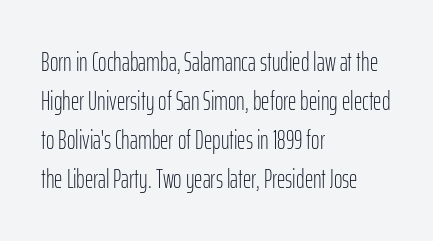
The image shows 26 px text type, upright; set left-aligned, normal line spacing (1.5x), normal letter spacing, not underlined.
